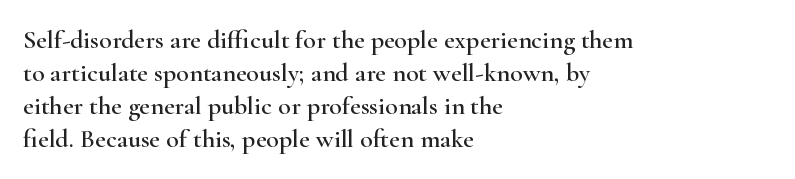
{"italic": "no", "underline": "no", "align": "left", "line_spacing": "normal", "line_spacing_ratio": 1.27, "letter_spacing": "normal", "letter_spacing_em": 0.0, "glyph_px": 26}
